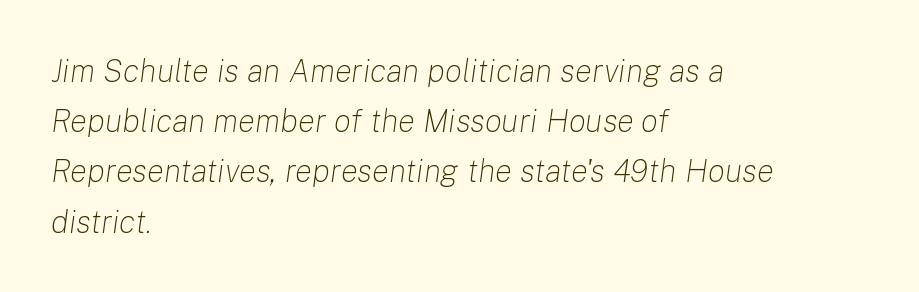
The image shows 32 px light type, italic (leaning right); set left-aligned, normal line spacing (1.57x), normal letter spacing, not underlined; low stroke contrast and a medium x-height.
